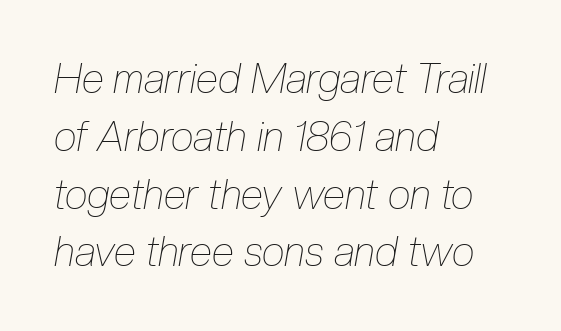
{"italic": "yes", "lean": "right", "slant_degrees": 10, "bold": "no", "weight": "thin", "width": "condensed", "stroke_contrast": "low", "x_height": "medium", "monospaced": "no", "underline": "no", "align": "left", "line_spacing": "normal", "line_spacing_ratio": 1.41, "letter_spacing": "normal", "letter_spacing_em": 0.0, "glyph_px": 41}
